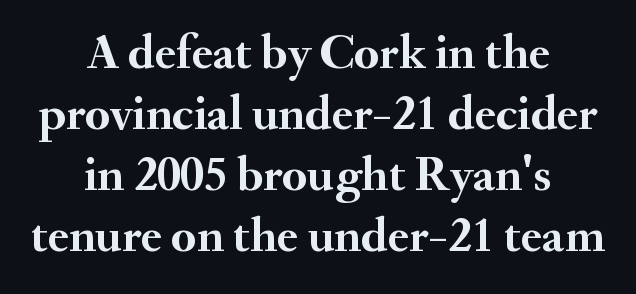
The image shows 50 px semibold serif type, upright; set centered, line spacing 1.22x, normal letter spacing, not underlined; medium stroke contrast and a small x-height.
